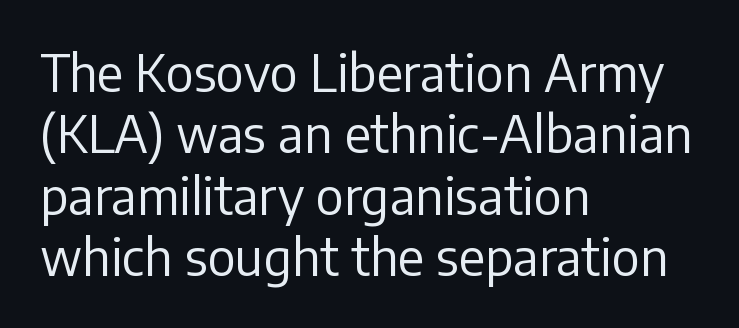
Horizontally, the lines are justified to the leading edge only. Caption: face not bold, strokes unweighted. The letterforms sit shoulder to shoulder at normal distance. Here the designer chose a conventional face with non-uniform glyph widths. Posture: straight, roman, zero tilt. Each row of text sits above clean, open space.
